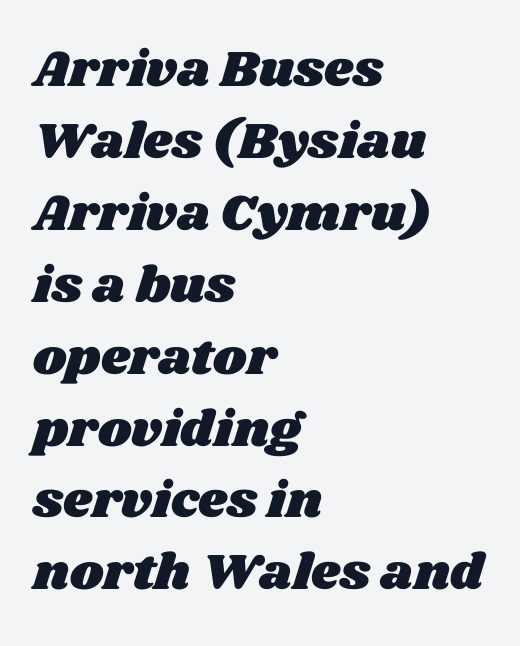
{"width": "wide", "stroke_contrast": "medium", "x_height": "large", "monospaced": "no", "underline": "no", "align": "left", "line_spacing": "normal", "line_spacing_ratio": 1.41, "letter_spacing": "normal", "letter_spacing_em": 0.0, "glyph_px": 51}
